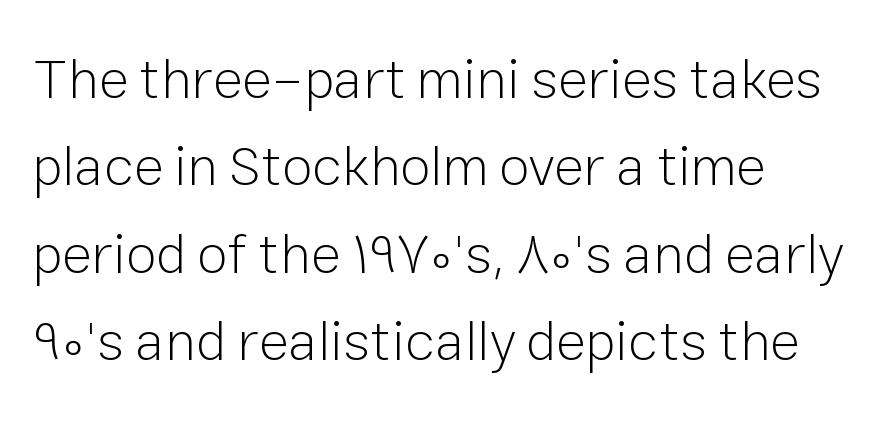
This block has exactly the height ordinary leading produces. These lines are rendered in a variable-pitch font. No letter is thick-stroked: the sample isn't bold. Compared with typical body copy, the letter spacing here is the same.
